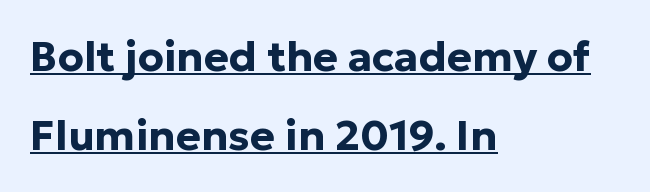
{"serif": "no", "italic": "no", "bold": "yes", "weight": "bold", "width": "normal", "stroke_contrast": "low", "x_height": "medium", "monospaced": "no", "underline": "yes", "align": "left", "line_spacing_ratio": 1.87, "letter_spacing": "normal", "letter_spacing_em": 0.0, "glyph_px": 42}
